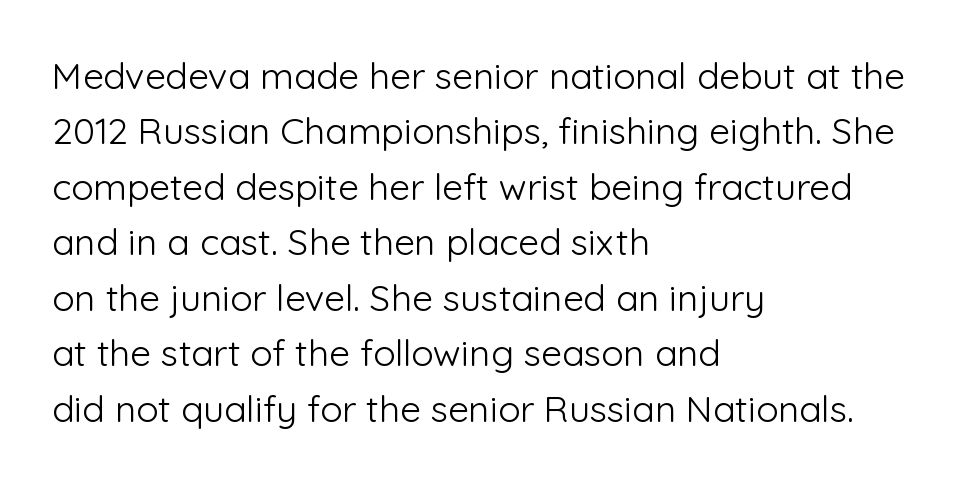
Q: Is the text bold? A: No.
Q: Is the text italic (slanted)? A: No, it is upright.
Q: Is the typeface a serif or a sans-serif typeface? A: Sans-serif.
Q: Is the text underlined? A: No.
Q: How is the paragraph aligned? A: Left-aligned.
Q: Is the spacing between letters normal or unusually wide? A: Normal.
Q: Is the spacing between lines tight, normal or loose? A: Normal.
Q: Width (condensed, normal, or wide)? A: Normal.
Q: Stroke contrast? A: Low.
Q: x-height? A: Medium.
Q: Monospaced? A: No.
